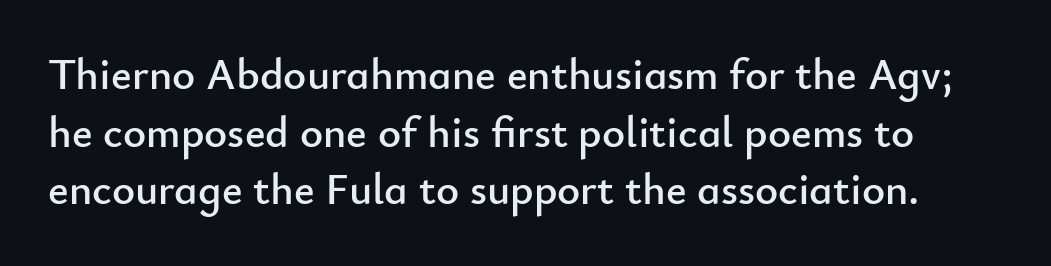
Q: Is the text italic (slanted)? A: No, it is upright.
Q: Is the typeface a serif or a sans-serif typeface? A: Sans-serif.
Q: Is the text underlined? A: No.
Q: Is the spacing between letters normal or unusually wide? A: Normal.
Q: Is the spacing between lines tight, normal or loose? A: Normal.
Q: Width (condensed, normal, or wide)? A: Normal.
Q: Stroke contrast? A: Low.
Q: x-height? A: Small.
Q: Monospaced? A: No.
